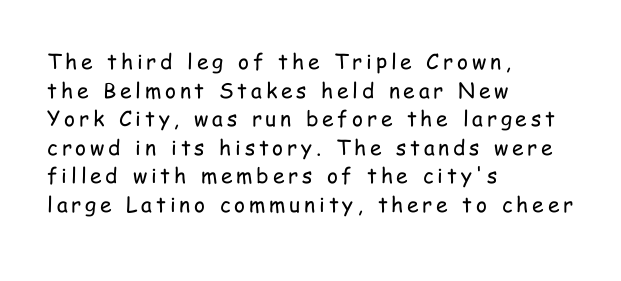
Q: Is the text bold? A: No.
Q: Is the text italic (slanted)? A: No, it is upright.
Q: Is the text underlined? A: No.
Q: How is the paragraph aligned? A: Left-aligned.
Q: Is the spacing between lines tight, normal or loose? A: Normal.
